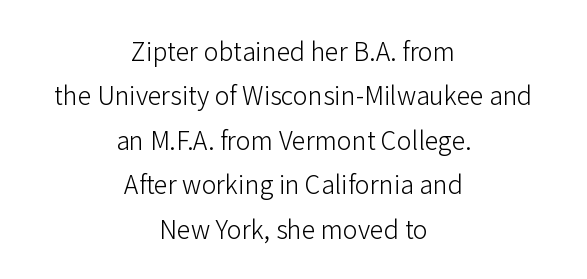
The image shows 25 px text type, upright; set centered, line spacing 1.78x, normal letter spacing, not underlined.
